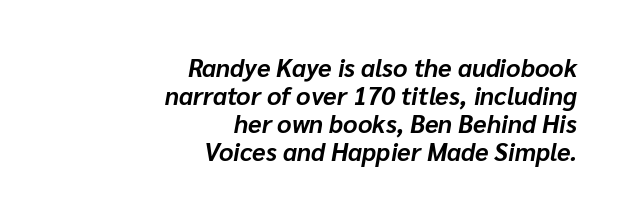
Check the space under the baseline: it is left empty. Each new line begins almost immediately beneath the previous one. Notice how the passage keeps a crisp vertical edge on the right only. This sample uses an oblique cut, with every glyph tilted off the vertical. Glyph-to-glyph distance matches everyday printed text.
